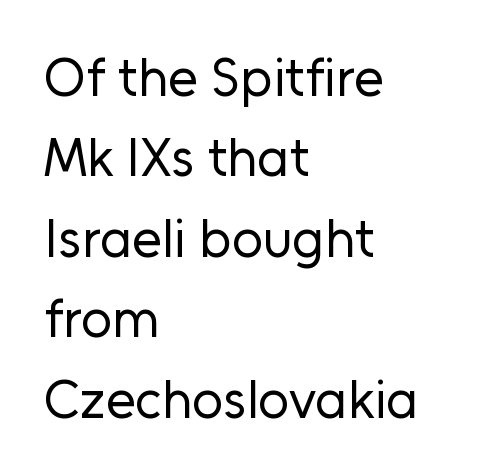
{"serif": "no", "italic": "no", "bold": "no", "weight": "regular", "width": "normal", "stroke_contrast": "low", "x_height": "medium", "monospaced": "no", "underline": "no", "align": "left", "line_spacing": "normal", "line_spacing_ratio": 1.49, "letter_spacing": "normal", "letter_spacing_em": 0.0, "glyph_px": 54}
